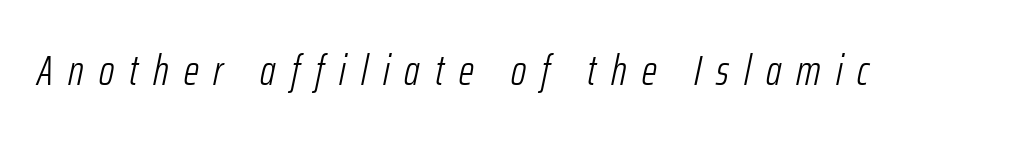
Q: Is the text bold? A: No.
Q: Is the text italic (slanted)? A: Yes, it leans right by about 12 degrees.
Q: Is the text underlined? A: No.
Q: Is the spacing between letters normal or unusually wide? A: Unusually wide.
Q: Width (condensed, normal, or wide)? A: Condensed.
Q: Stroke contrast? A: Low.
Q: x-height? A: Medium.
Q: Monospaced? A: No.
